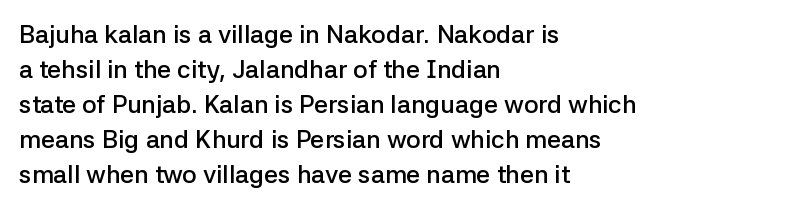
Q: Is the text bold? A: Semi-bold.
Q: Is the text italic (slanted)? A: No, it is upright.
Q: Is the text underlined? A: No.
Q: How is the paragraph aligned? A: Left-aligned.
Q: Is the spacing between letters normal or unusually wide? A: Normal.
Q: Is the spacing between lines tight, normal or loose? A: Normal.
